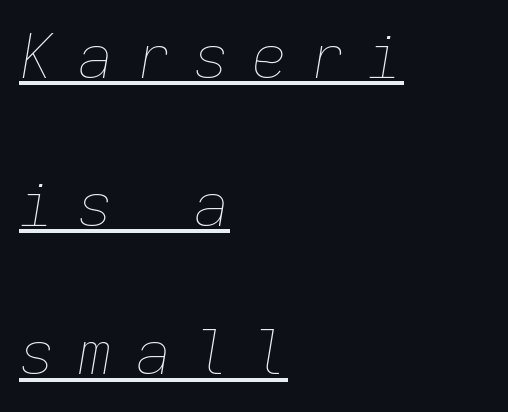
Is this a fixed-width face? Yes — each glyph sits in an identical cell. A great deal of white space separates one row of letters from the next. Every word sits above its own underline. Layout note: lines flush left.
